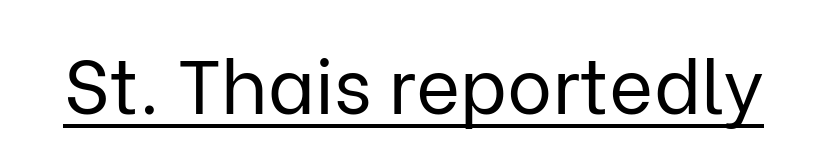
The letters sit at their default tracking, neither squeezed nor spread. The passage shown is typed in a proportional face where columns would drift. This is roman type, the default non-slanted kind. Nothing heavy about these letters — not bold at all.
